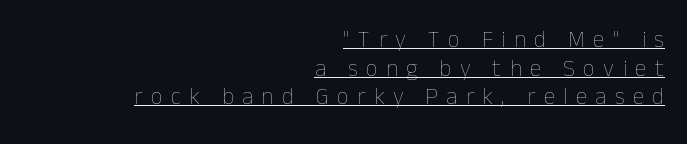
Characters remain perfectly vertical along every line. Interline gaps are of average width in this sample. Underlined type. The typesetting does not lean heavy: it is not bold. A typesetter would call this heavily tracked-out type. The setting favours the right margin, as signatures and pull-quotes sometimes do.
